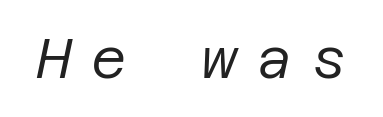
Q: Is the text bold? A: No.
Q: Is the text italic (slanted)? A: Yes, it leans right by about 12 degrees.
Q: Is the text underlined? A: No.
Q: Is the spacing between letters normal or unusually wide? A: Unusually wide.
Q: Width (condensed, normal, or wide)? A: Normal.
Q: Stroke contrast? A: Low.
Q: x-height? A: Large.
